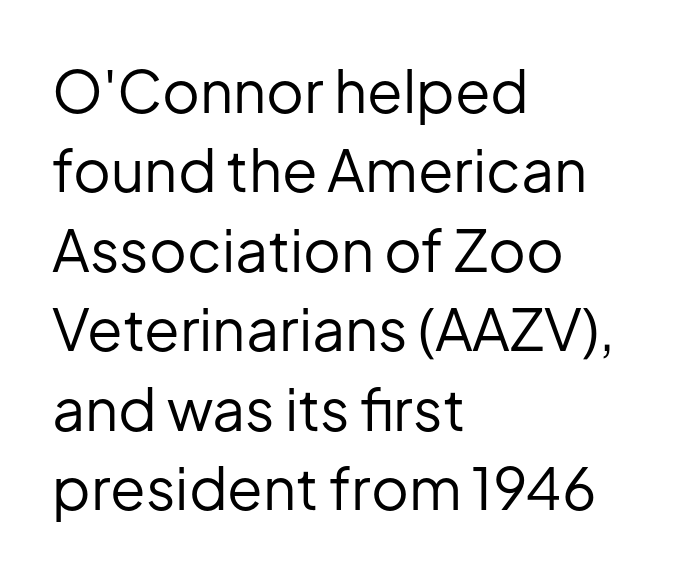
{"serif": "no", "italic": "no", "bold": "no", "weight": "regular", "width": "normal", "stroke_contrast": "low", "x_height": "medium", "monospaced": "no", "underline": "no", "align": "left", "line_spacing": "normal", "line_spacing_ratio": 1.37, "letter_spacing": "normal", "letter_spacing_em": 0.0, "glyph_px": 58}
